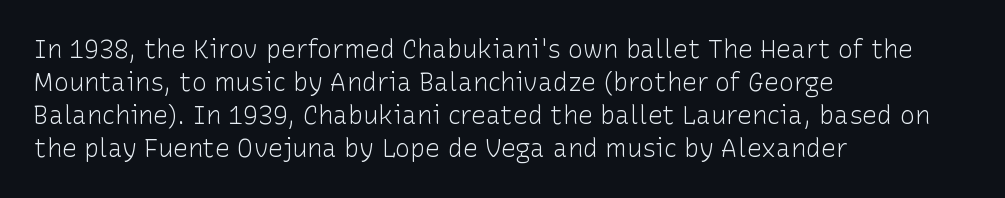
The setting favours the left margin, as ordinary paragraphs usually do. The letters stand upright; this is a roman face. Does the leading feel generous? No, just average. The passage shown has conventional tracking throughout. Each stroke keeps to a modest, everyday thickness or less.
